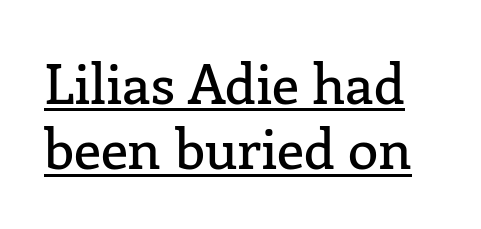
{"serif": "yes", "italic": "no", "width": "normal", "stroke_contrast": "low", "x_height": "medium", "monospaced": "no", "underline": "yes", "line_spacing_ratio": 1.19, "letter_spacing": "normal", "letter_spacing_em": 0.0, "glyph_px": 55}
